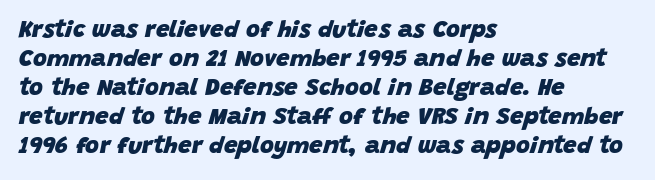
{"italic": "yes", "lean": "right", "slant_degrees": 15, "bold": "yes", "underline": "no", "align": "left", "line_spacing_ratio": 1.21, "letter_spacing": "normal", "letter_spacing_em": 0.0, "glyph_px": 24}
